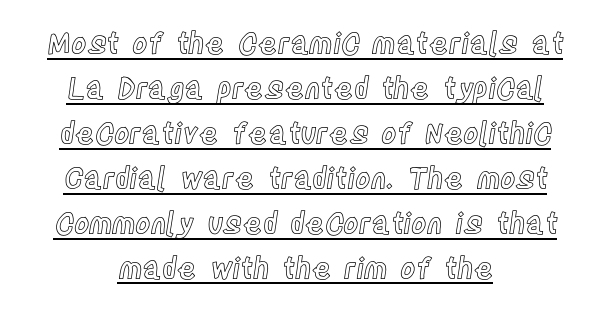
{"width": "condensed", "x_height": "large", "monospaced": "no", "underline": "yes", "align": "center", "line_spacing": "normal", "line_spacing_ratio": 1.55, "letter_spacing": "normal", "letter_spacing_em": 0.0, "glyph_px": 29}
